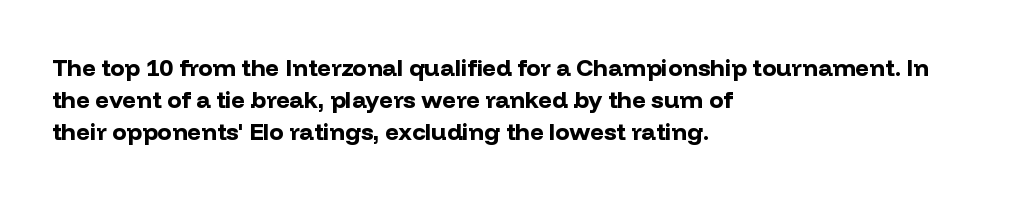
Q: Is the text bold? A: Yes.
Q: Is the text italic (slanted)? A: No, it is upright.
Q: Is the text underlined? A: No.
Q: How is the paragraph aligned? A: Left-aligned.
Q: Is the spacing between letters normal or unusually wide? A: Normal.
Q: Is the spacing between lines tight, normal or loose? A: Normal.
